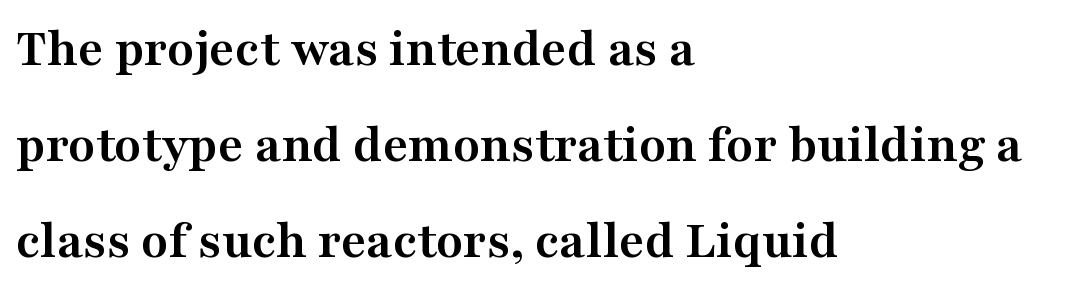
Q: Is the text bold? A: Yes.
Q: Is the text italic (slanted)? A: No, it is upright.
Q: Is the typeface a serif or a sans-serif typeface? A: Serif.
Q: Is the text underlined? A: No.
Q: How is the paragraph aligned? A: Left-aligned.
Q: Is the spacing between letters normal or unusually wide? A: Normal.
Q: Width (condensed, normal, or wide)? A: Wide.
Q: Stroke contrast? A: Medium.
Q: x-height? A: Medium.
Q: Monospaced? A: No.
